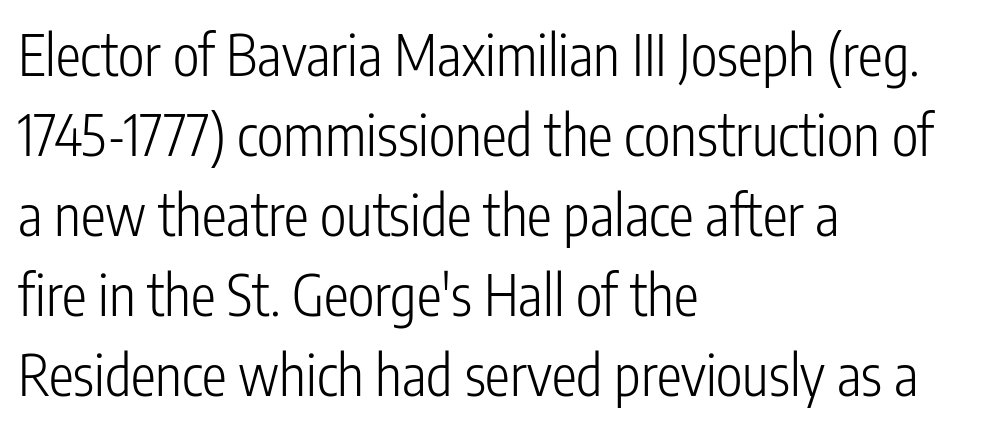
{"serif": "no", "italic": "no", "bold": "no", "weight": "light", "width": "condensed", "stroke_contrast": "low", "x_height": "medium", "monospaced": "no", "underline": "no", "align": "left", "line_spacing": "normal", "line_spacing_ratio": 1.43, "letter_spacing": "normal", "letter_spacing_em": 0.0, "glyph_px": 56}
